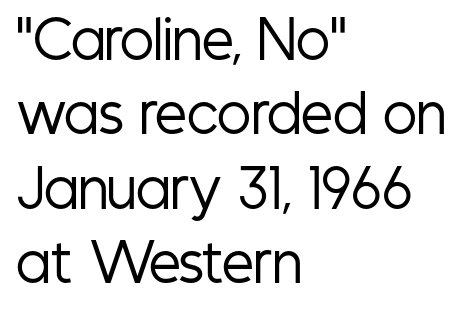
Q: Is the text bold? A: No.
Q: Is the text italic (slanted)? A: No, it is upright.
Q: Is the typeface a serif or a sans-serif typeface? A: Sans-serif.
Q: Is the text underlined? A: No.
Q: How is the paragraph aligned? A: Left-aligned.
Q: Is the spacing between letters normal or unusually wide? A: Normal.
Q: Is the spacing between lines tight, normal or loose? A: Normal.
Q: Width (condensed, normal, or wide)? A: Condensed.
Q: Stroke contrast? A: Low.
Q: x-height? A: Medium.
Q: Monospaced? A: No.
